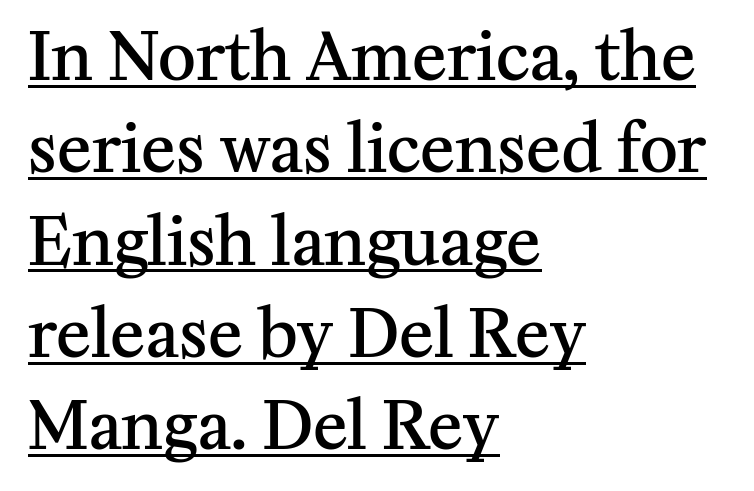
Q: Is the text bold? A: Semi-bold.
Q: Is the text italic (slanted)? A: No, it is upright.
Q: Is the typeface a serif or a sans-serif typeface? A: Serif.
Q: Is the text underlined? A: Yes.
Q: How is the paragraph aligned? A: Left-aligned.
Q: Is the spacing between letters normal or unusually wide? A: Normal.
Q: Is the spacing between lines tight, normal or loose? A: Normal.
Q: Width (condensed, normal, or wide)? A: Normal.
Q: Stroke contrast? A: Medium.
Q: x-height? A: Medium.
Q: Monospaced? A: No.
